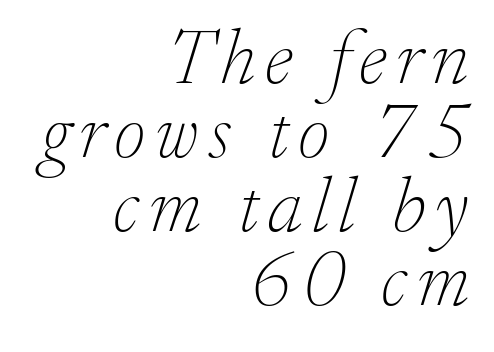
The image shows 78 px thin serif type, italic (leaning right); set right-aligned, tight line spacing (0.95x), not underlined; low stroke contrast and a small x-height.
